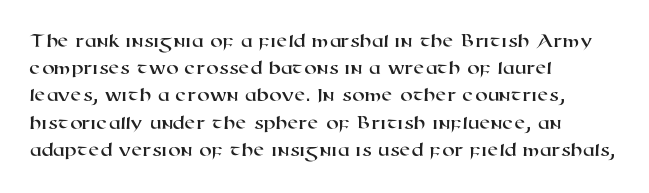
{"underline": "no", "align": "left", "line_spacing": "normal", "line_spacing_ratio": 1.36, "letter_spacing": "normal", "letter_spacing_em": 0.0, "glyph_px": 20}
